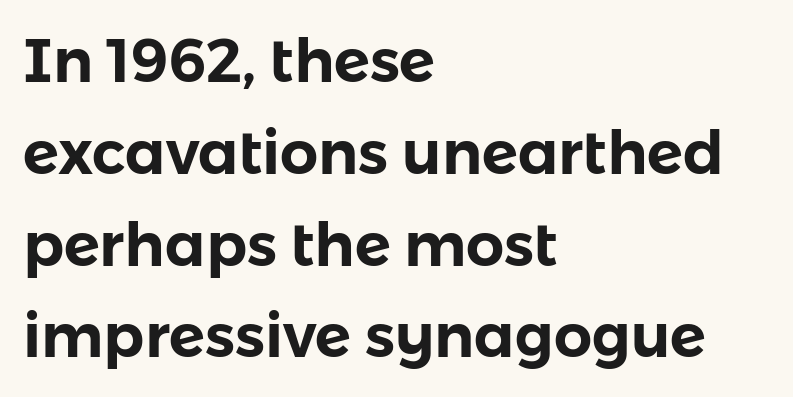
Each word holds together tightly as a unit, with standard inter-letter gaps. The block of text has a typical density, with ordinary space between rows. Characters remain perfectly vertical along every line. Font category for this specimen: sans-serif.
